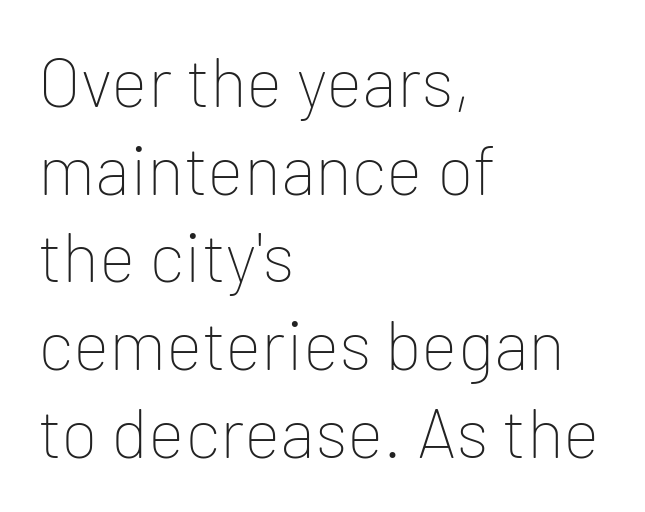
Vertically, the passage feels balanced, rows spaced as you'd expect. What kind of face is this? One without serifs — a sans. Spacing verdict: proportional, widths tailored to each character. Quick note: not italic, upright. Visually the block forms a straight wall on the left and a jagged coastline on the right. The characters are drawn with everyday or finer stroke widths.
